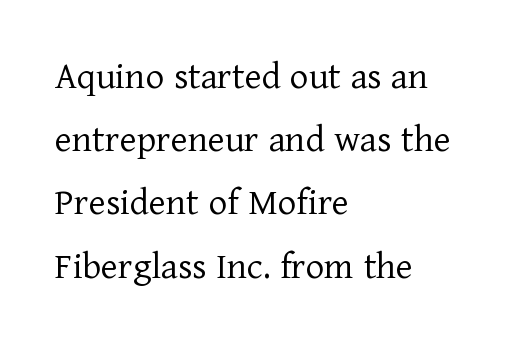
The image shows 40 px light serif type, upright; set left-aligned, normal line spacing (1.58x), normal letter spacing, not underlined; low stroke contrast and a medium x-height.
